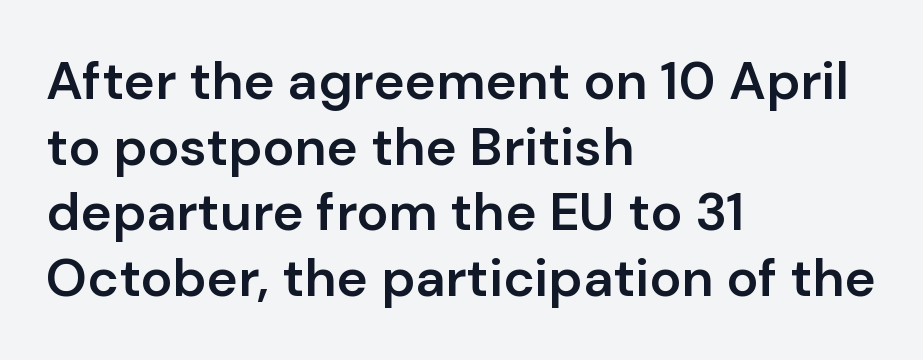
Horizontally, the lines are justified to the leading edge only. Anything drawn beneath the words? Only blank space. The gaps between neighbouring characters are ordinary and unremarkable. Each letter's strokes conclude bluntly, with no projecting serifs.
